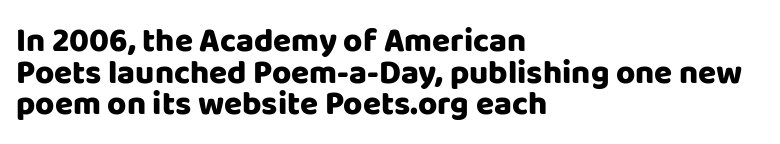
Vertical spacing — tight. Serif or sans? Sans — the stroke terminals are bare. When letters stand straight like this, we call the style roman or upright. A typesetter would call this proportional, since set widths differ per character. Is the letter spacing exaggerated? No — it looks like the ordinary default. Layout note: lines flush left.
